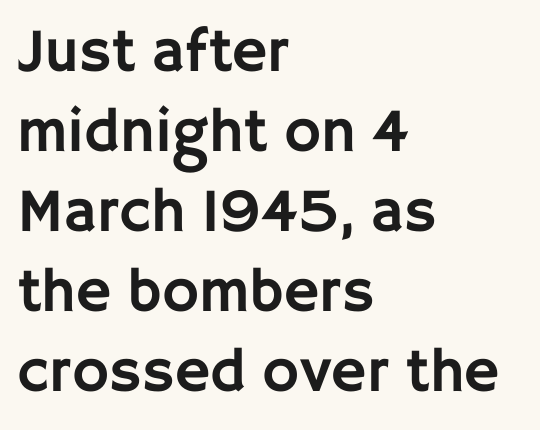
{"serif": "no", "italic": "no", "width": "normal", "stroke_contrast": "low", "x_height": "large", "monospaced": "no", "underline": "no", "align": "left", "line_spacing": "normal", "line_spacing_ratio": 1.29, "letter_spacing": "normal", "letter_spacing_em": 0.0, "glyph_px": 62}
